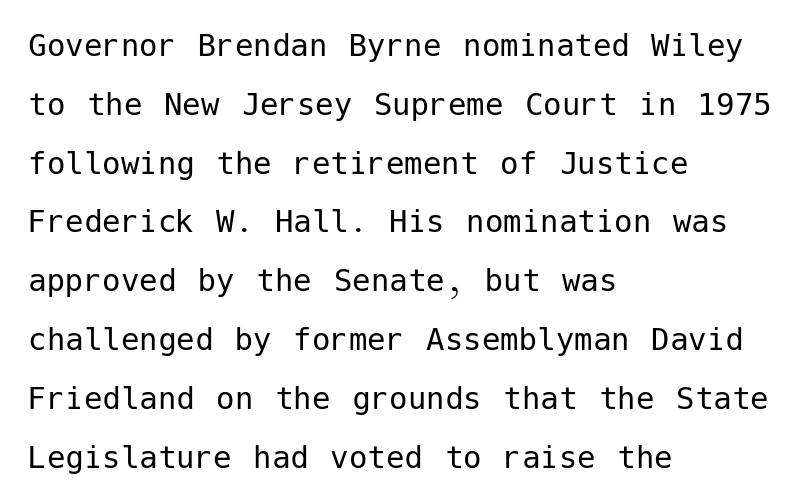
Q: Is the text bold? A: No.
Q: Is the text italic (slanted)? A: No, it is upright.
Q: Is the typeface a serif or a sans-serif typeface? A: Sans-serif.
Q: Is the text underlined? A: No.
Q: How is the paragraph aligned? A: Left-aligned.
Q: Is the spacing between letters normal or unusually wide? A: Normal.
Q: Is the spacing between lines tight, normal or loose? A: Normal.
Q: Width (condensed, normal, or wide)? A: Normal.
Q: Stroke contrast? A: Low.
Q: x-height? A: Medium.
